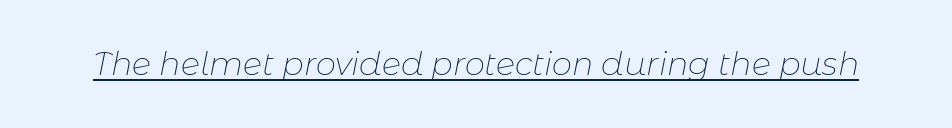
Q: Is the text bold? A: No.
Q: Is the text italic (slanted)? A: Yes, it leans right by about 11 degrees.
Q: Is the text underlined? A: Yes.
Q: Is the spacing between letters normal or unusually wide? A: Normal.
Q: Width (condensed, normal, or wide)? A: Normal.
Q: Stroke contrast? A: Low.
Q: x-height? A: Medium.
Q: Monospaced? A: No.
